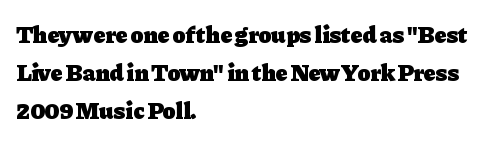
The space between consecutive lines is moderate. Alignment: flush left. The passage shown is not underscored anywhere. The type is set solid horizontally, with unmodified tracking. The characters look thick and weighty, a clear bold. Unlike italic type, these characters show no tilt at all.
